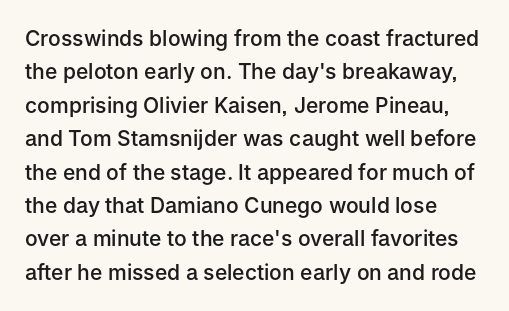
Typographic density is moderately raised because the face is semibold. Letter spacing: default. Vertically, the passage feels balanced, rows spaced as you'd expect. In terms of posture, this sample is upright. These lines stack with their left ends in a neat column.
